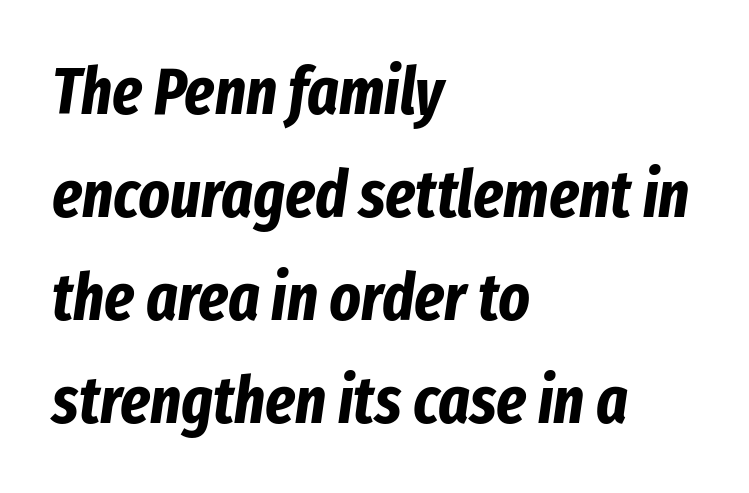
Q: Is the text bold? A: Yes.
Q: Is the text italic (slanted)? A: Yes, it leans right by about 8 degrees.
Q: Is the text underlined? A: No.
Q: How is the paragraph aligned? A: Left-aligned.
Q: Is the spacing between letters normal or unusually wide? A: Normal.
Q: Is the spacing between lines tight, normal or loose? A: Normal.
Q: Width (condensed, normal, or wide)? A: Condensed.
Q: Stroke contrast? A: Low.
Q: x-height? A: Medium.
Q: Monospaced? A: No.
